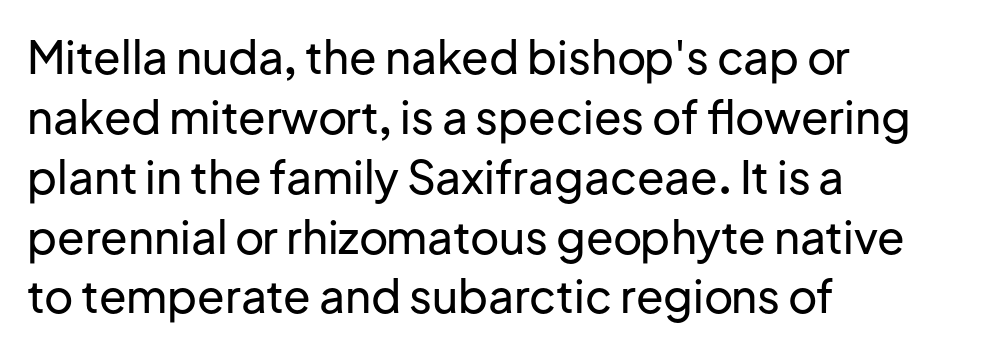
Alignment: flush left. The type family on display is of the sans-serif kind. A typesetter would call this leading conventional body-copy spacing. The letterforms sit shoulder to shoulder at normal distance. Nobody drew a line under any word here. Notice how the stems are strictly vertical — no italics here.
